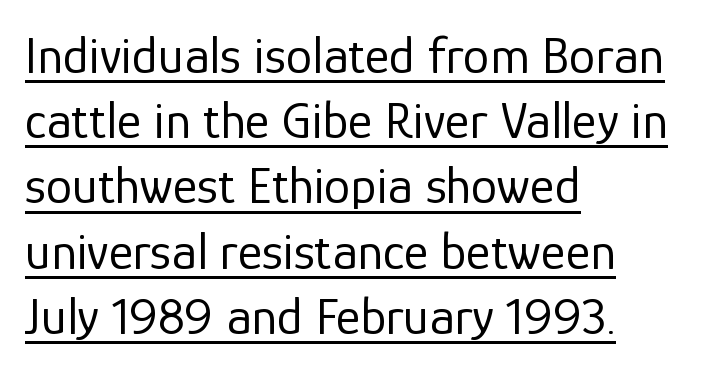
These lines are rendered in a variable-pitch font. There is no visible air inserted between adjacent glyphs. This is not heavy type; no bold has been used. This rendering features underlined lettering. The paragraph has a hard left edge and a soft right edge. Rendered with straight, roman letterforms.
